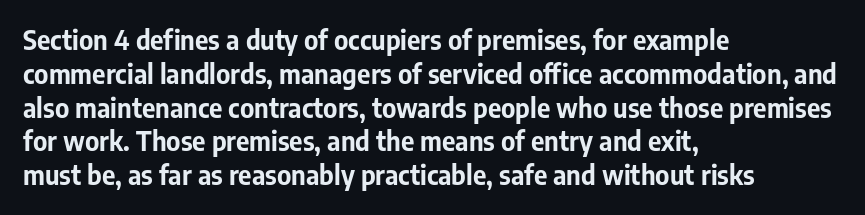
{"italic": "no", "bold": "yes", "underline": "no", "align": "left", "line_spacing": "normal", "line_spacing_ratio": 1.3, "letter_spacing": "normal", "letter_spacing_em": 0.0, "glyph_px": 26}
